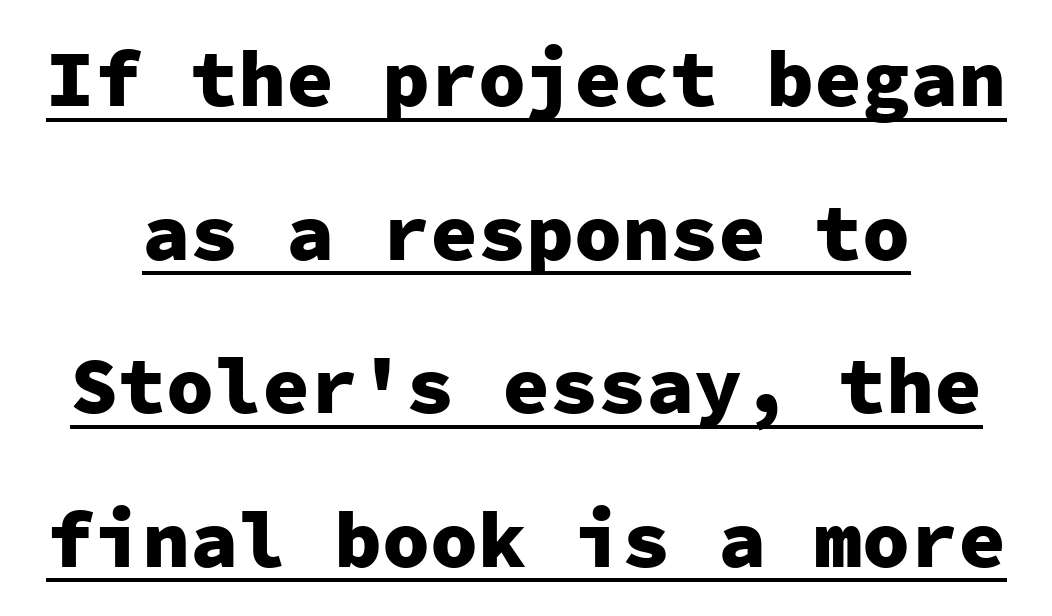
Q: Is the text bold? A: Yes.
Q: Is the text italic (slanted)? A: No, it is upright.
Q: Is the typeface a serif or a sans-serif typeface? A: Sans-serif.
Q: Is the text underlined? A: Yes.
Q: Is the spacing between letters normal or unusually wide? A: Normal.
Q: Is the spacing between lines tight, normal or loose? A: Loose.
Q: Width (condensed, normal, or wide)? A: Normal.
Q: Stroke contrast? A: Low.
Q: x-height? A: Medium.
Q: Monospaced? A: Yes.
